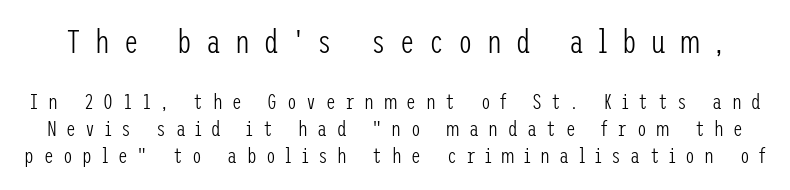
The image shows 33 px light, condensed sans-serif type, upright; set line spacing 1.21x, unusually wide letter spacing (+0.43 em), not underlined; the first (top) block is 1.5x larger; low stroke contrast and a medium x-height.
